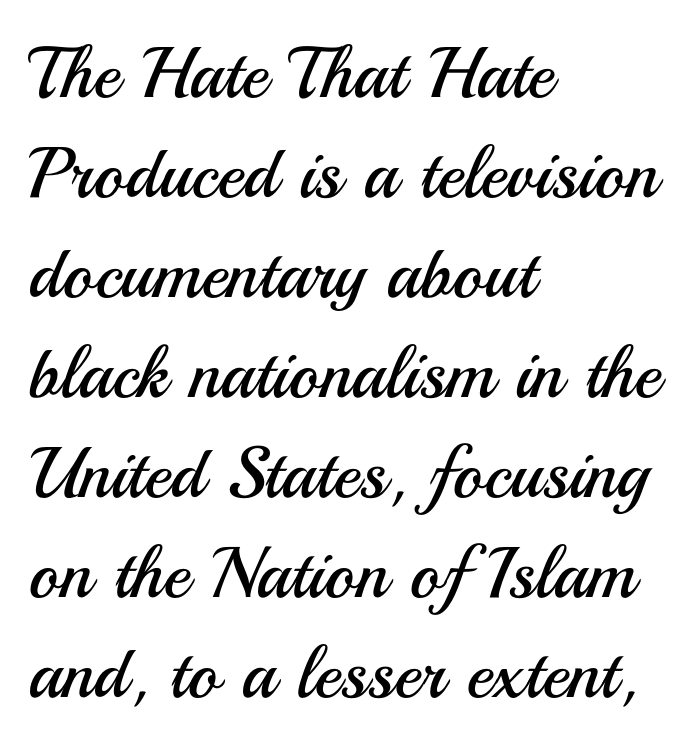
{"serif": "no", "bold": "no", "weight": "regular", "width": "normal", "stroke_contrast": "medium", "x_height": "small", "monospaced": "no", "underline": "no", "align": "left", "line_spacing": "normal", "line_spacing_ratio": 1.39, "letter_spacing": "normal", "letter_spacing_em": 0.0, "glyph_px": 72}
